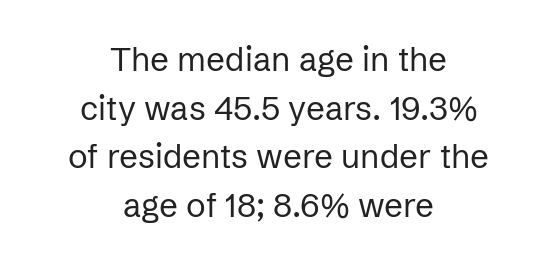
These lines stack symmetrically, like a column narrowing and widening about its center. This is roman type, the default non-slanted kind. The space between consecutive lines is moderate. The letters look calm and open, with moderate or lighter stems. The string is rendered with underlining switched off. Character widths vary here, with narrow letters taking less room than wide ones.
